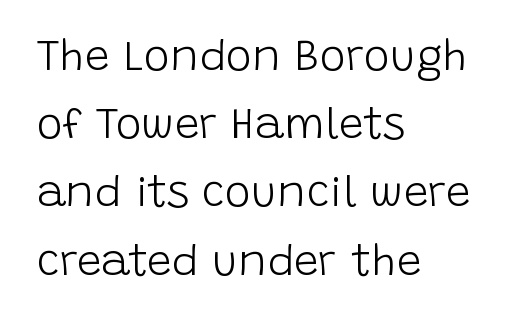
The image shows 44 px light sans-serif type, upright; set left-aligned, normal line spacing (1.55x), normal letter spacing, not underlined; low stroke contrast and a large x-height.
